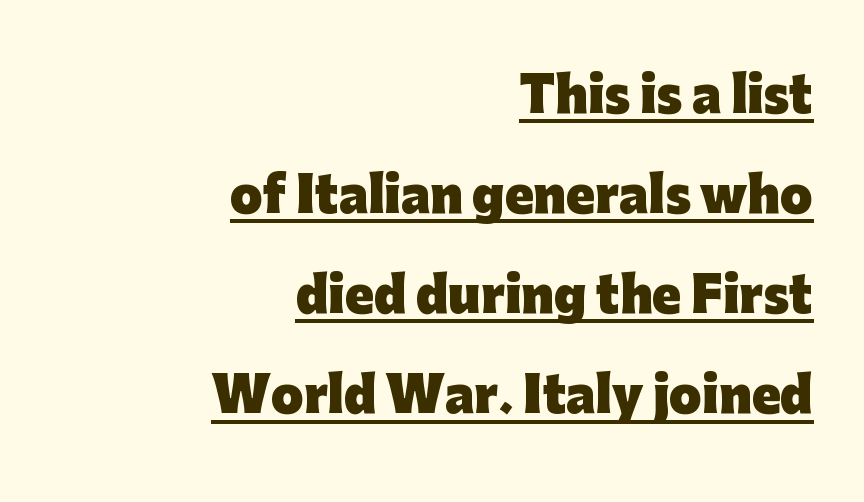
The image shows 47 px heavy sans-serif type, upright; set right-aligned, loose line spacing (2.13x), normal letter spacing, underlined; low stroke contrast and a medium x-height.
